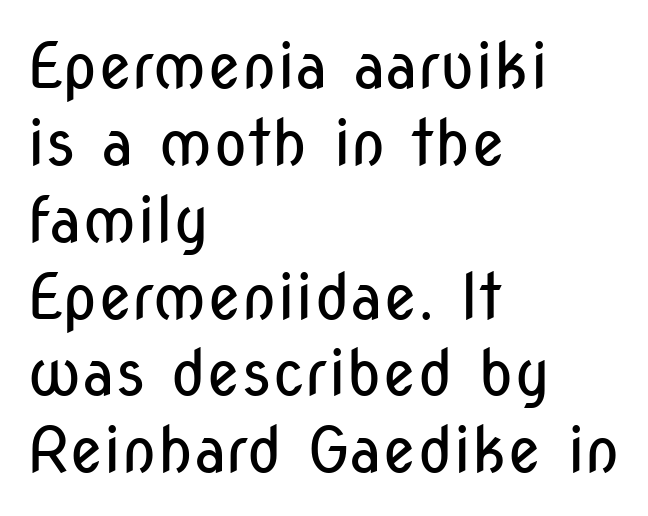
{"serif": "no", "italic": "no", "bold": "no", "weight": "regular", "width": "condensed", "stroke_contrast": "low", "x_height": "medium", "monospaced": "no", "underline": "no", "align": "left", "line_spacing_ratio": 1.22, "letter_spacing": "normal", "letter_spacing_em": 0.0, "glyph_px": 63}
